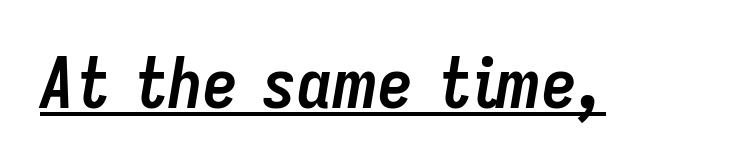
The image shows 70 px semibold, condensed type, italic (leaning right); set normal letter spacing, underlined; low stroke contrast and a medium x-height.
